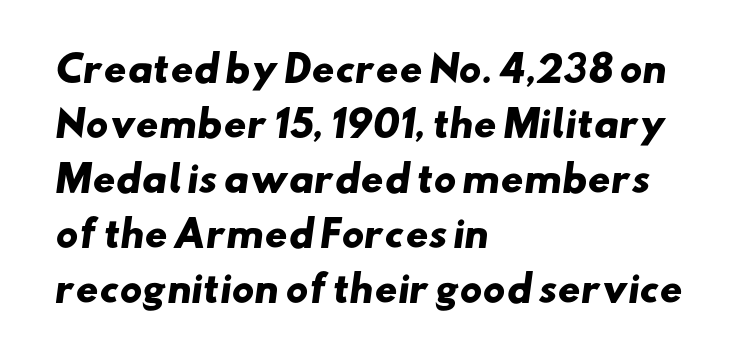
Q: Is the text bold? A: Yes.
Q: Is the typeface a serif or a sans-serif typeface? A: Sans-serif.
Q: Is the text underlined? A: No.
Q: How is the paragraph aligned? A: Left-aligned.
Q: Is the spacing between letters normal or unusually wide? A: Normal.
Q: Is the spacing between lines tight, normal or loose? A: Normal.
Q: Width (condensed, normal, or wide)? A: Wide.
Q: Stroke contrast? A: Low.
Q: x-height? A: Small.
Q: Monospaced? A: No.
